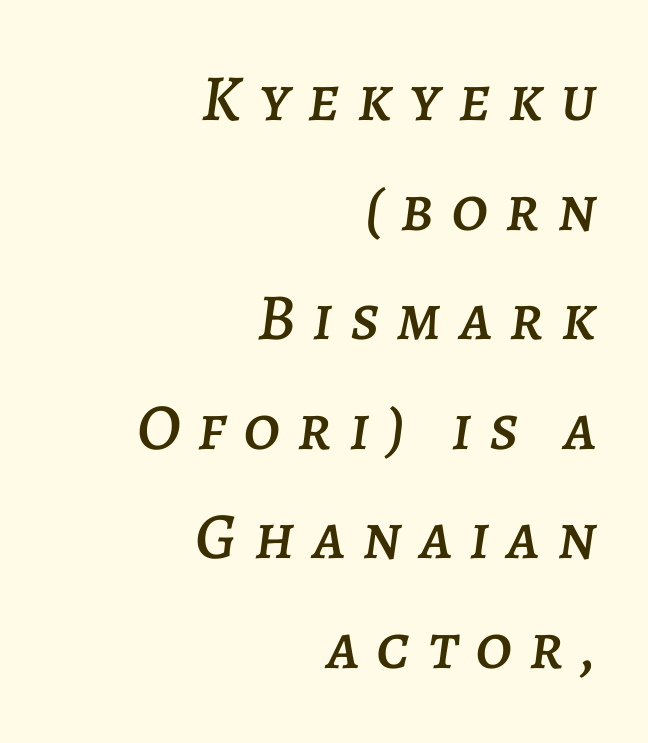
{"italic": "yes", "lean": "right", "slant_degrees": 7, "width": "normal", "stroke_contrast": "low", "x_height": "large", "monospaced": "no", "underline": "no", "align": "right", "line_spacing": "normal", "line_spacing_ratio": 1.66, "letter_spacing": "wide", "letter_spacing_em": 0.26, "glyph_px": 66}
